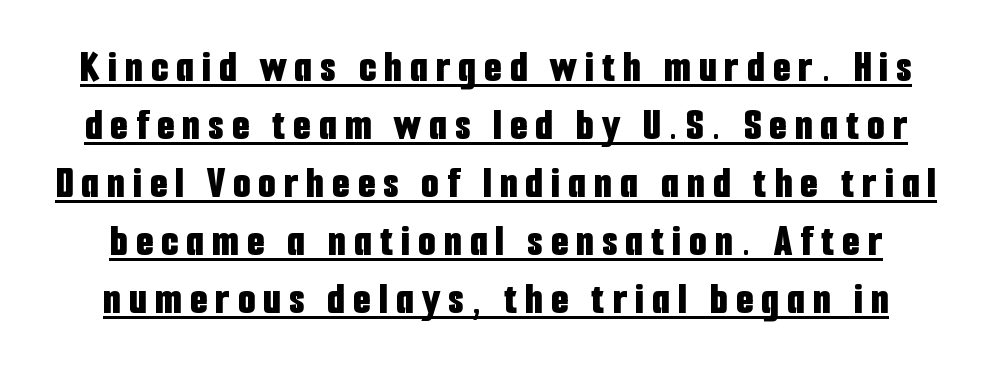
{"serif": "no", "italic": "no", "bold": "yes", "weight": "bold", "width": "condensed", "stroke_contrast": "low", "x_height": "medium", "monospaced": "no", "underline": "yes", "line_spacing": "normal", "line_spacing_ratio": 1.29, "glyph_px": 45}
